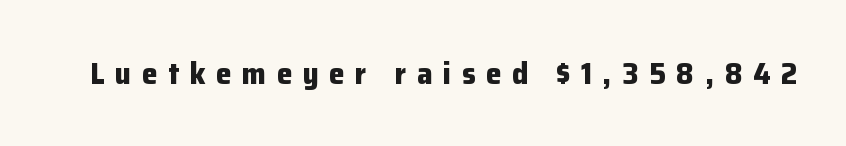
{"serif": "no", "italic": "no", "bold": "yes", "weight": "bold", "width": "normal", "stroke_contrast": "low", "x_height": "medium", "monospaced": "no", "underline": "no", "letter_spacing": "wide", "letter_spacing_em": 0.34, "glyph_px": 31}
